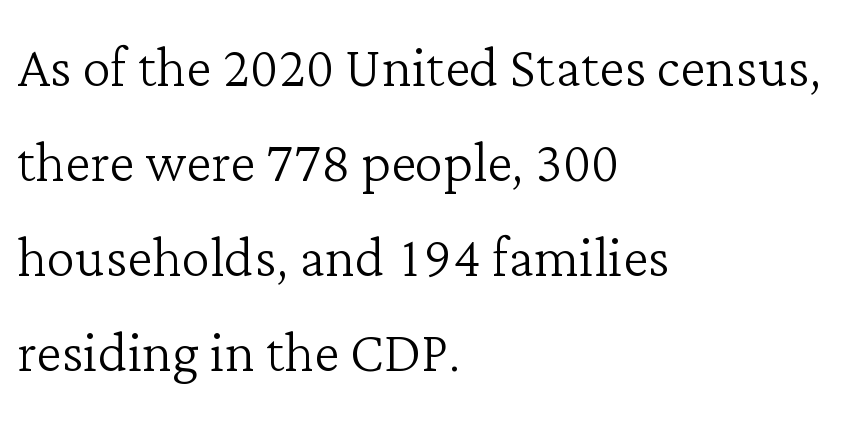
{"serif": "yes", "italic": "no", "bold": "no", "weight": "light", "width": "normal", "stroke_contrast": "low", "x_height": "medium", "monospaced": "no", "underline": "no", "align": "left", "line_spacing": "normal", "line_spacing_ratio": 1.32, "letter_spacing": "normal", "letter_spacing_em": 0.0, "glyph_px": 72}
